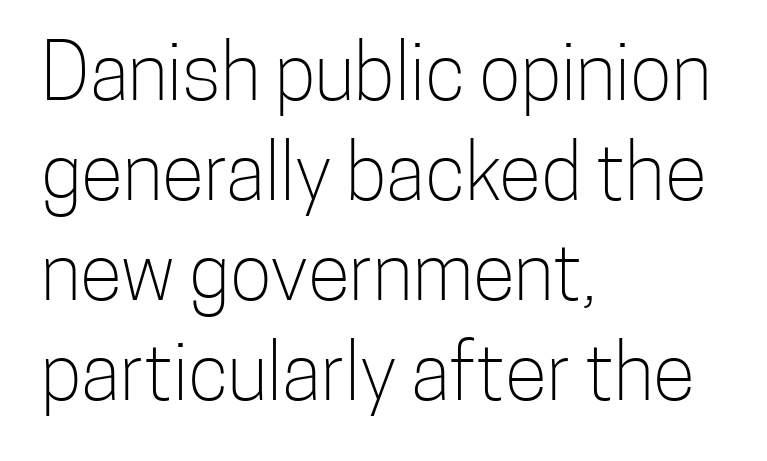
The image shows 78 px light, condensed sans-serif type, upright; set left-aligned, normal line spacing (1.28x), normal letter spacing, not underlined; low stroke contrast and a medium x-height.
